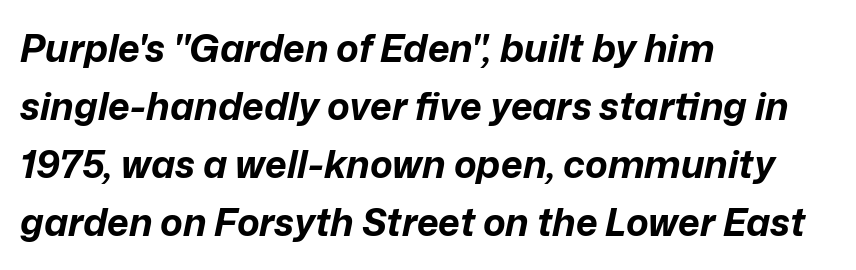
Q: Is the text bold? A: Yes.
Q: Is the text italic (slanted)? A: Yes, it leans right by about 12 degrees.
Q: Is the text underlined? A: No.
Q: How is the paragraph aligned? A: Left-aligned.
Q: Is the spacing between letters normal or unusually wide? A: Normal.
Q: Is the spacing between lines tight, normal or loose? A: Normal.
Q: Width (condensed, normal, or wide)? A: Normal.
Q: Stroke contrast? A: Low.
Q: x-height? A: Medium.
Q: Monospaced? A: No.
